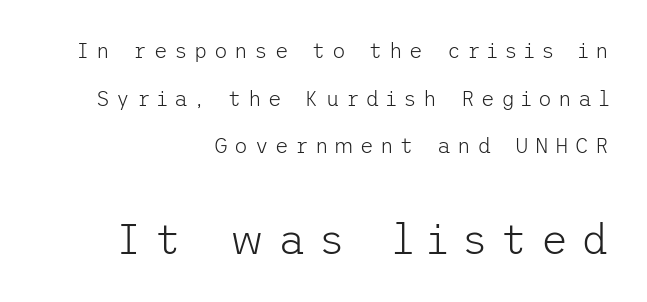
The image shows 42 px light sans-serif type, upright; set right-aligned, loose line spacing (2.27x), unusually wide letter spacing (+0.31 em), not underlined; the second (bottom) block is 2.0x larger; low stroke contrast and a medium x-height.
